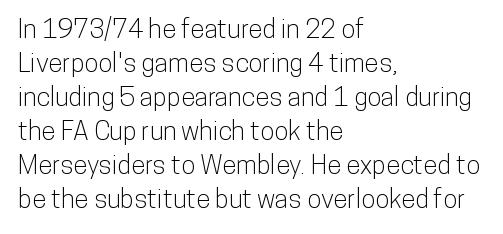
The passage is arranged the way most books set body copy — flush left. This is roman type, the default non-slanted kind. The rows are spaced the way most documents space them. The letterforms sit shoulder to shoulder at normal distance. Honestly, there is no underline to notice here at all.
